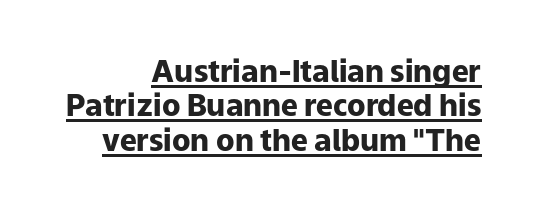
{"serif": "no", "italic": "no", "bold": "yes", "weight": "heavy", "width": "normal", "stroke_contrast": "low", "x_height": "medium", "monospaced": "no", "underline": "yes", "align": "right", "line_spacing": "tight", "line_spacing_ratio": 1.15, "letter_spacing": "normal", "letter_spacing_em": 0.0, "glyph_px": 30}
